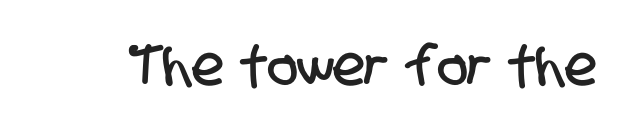
Letter spacing: default. Is this a sans? Yes — the strokes have no serifs. Descenders hang freely into open space. Proportional: the letters do not fall into vertical columns.
